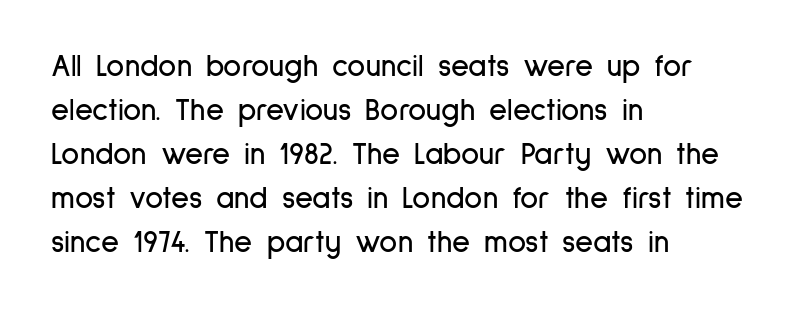
The image shows 31 px condensed sans-serif type, upright; set left-aligned, normal line spacing (1.42x), normal letter spacing, not underlined; low stroke contrast and a medium x-height.
